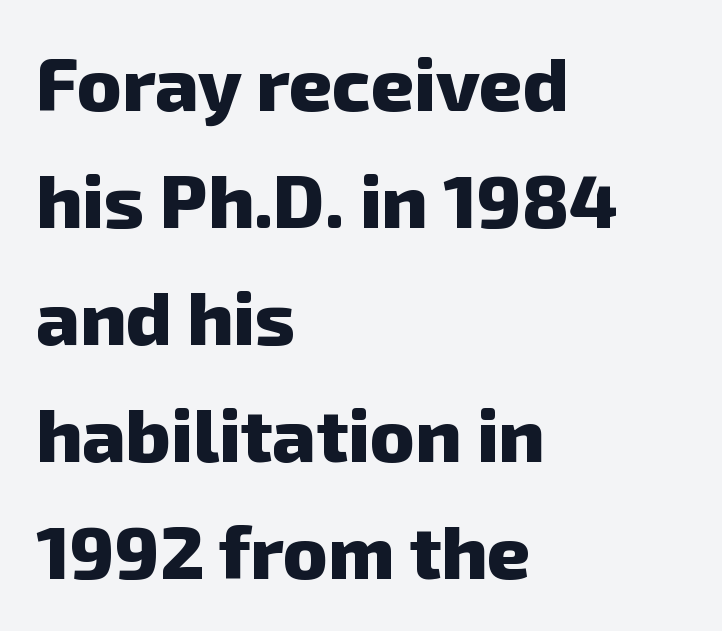
Q: Is the text bold? A: Yes.
Q: Is the typeface a serif or a sans-serif typeface? A: Sans-serif.
Q: Is the text underlined? A: No.
Q: How is the paragraph aligned? A: Left-aligned.
Q: Is the spacing between letters normal or unusually wide? A: Normal.
Q: Is the spacing between lines tight, normal or loose? A: Normal.
Q: Width (condensed, normal, or wide)? A: Normal.
Q: Stroke contrast? A: Low.
Q: x-height? A: Medium.
Q: Monospaced? A: No.
